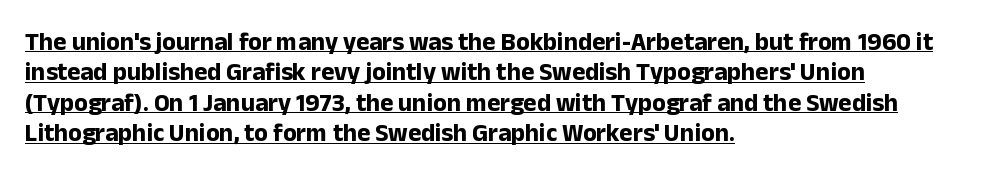
The face used here is rendered with its standard letterfit. Weight: bold. This rendering features underlined lettering. Line beginnings align vertically; line endings do not. The font's upright variant was chosen for this text.
